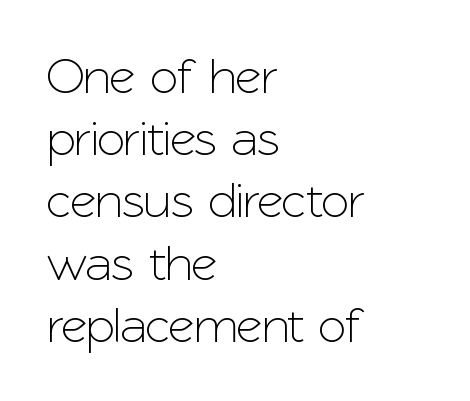
Any mark beneath the type? The region is blank. Standard letterfit; no display-style spreading of the glyphs. This sample has the flowing, uneven cadence of proportional lettering. The characters display no serif detailing; their extremities are plain. Leftover space on each line is placed entirely after the last word. Every stem runs plumb, perpendicular to the baseline.
